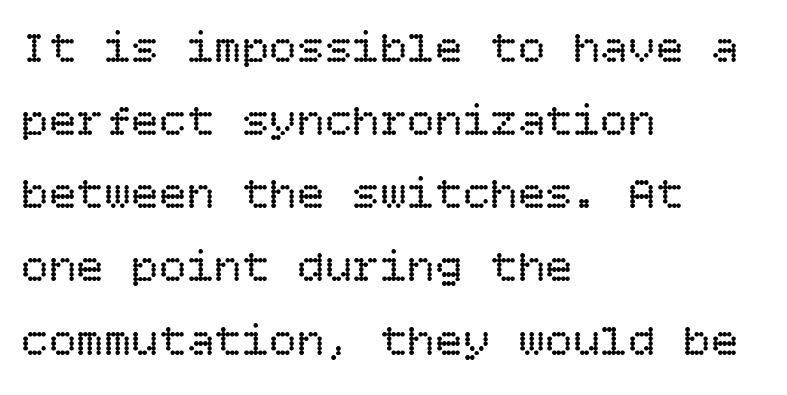
The image shows 46 px regular-weight type, upright; set left-aligned, normal line spacing (1.59x), normal letter spacing, not underlined; low stroke contrast and a large x-height.
